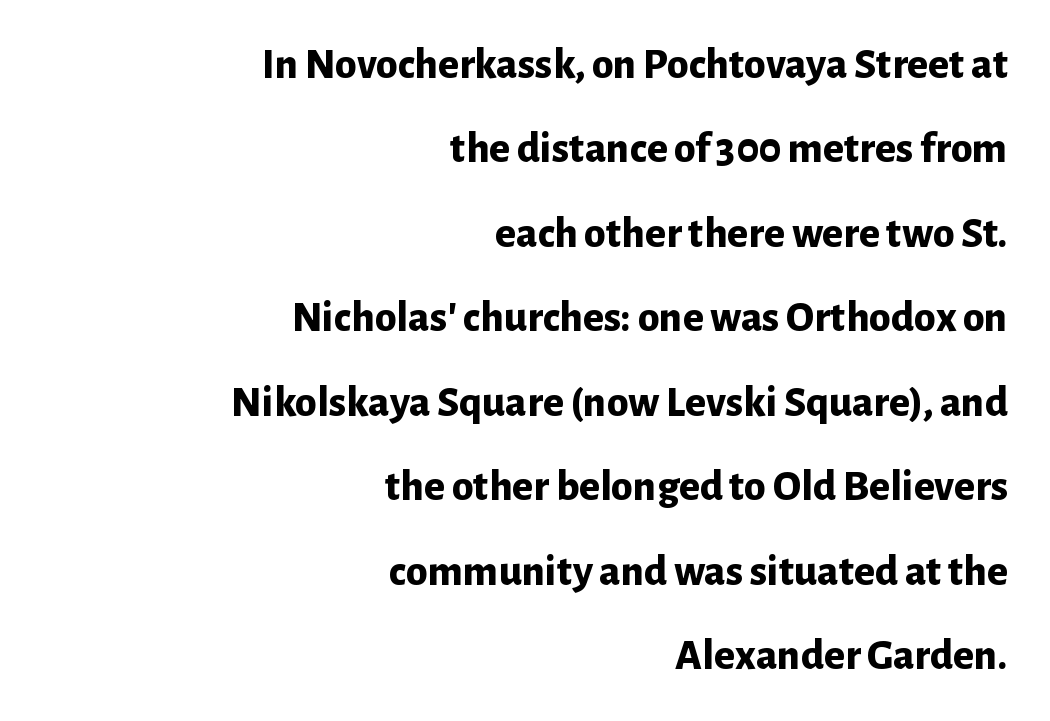
Q: Is the text bold? A: Yes.
Q: Is the text italic (slanted)? A: No, it is upright.
Q: Is the typeface a serif or a sans-serif typeface? A: Sans-serif.
Q: Is the text underlined? A: No.
Q: How is the paragraph aligned? A: Right-aligned.
Q: Is the spacing between letters normal or unusually wide? A: Normal.
Q: Is the spacing between lines tight, normal or loose? A: Loose.
Q: Width (condensed, normal, or wide)? A: Normal.
Q: Stroke contrast? A: Low.
Q: x-height? A: Medium.
Q: Monospaced? A: No.
